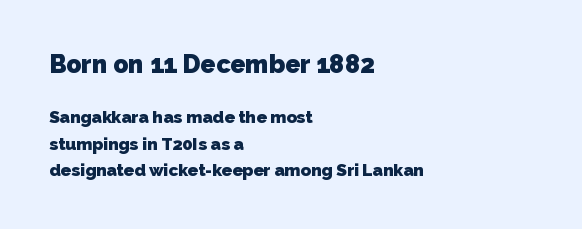
The image shows 25 px bold type; set left-aligned, normal line spacing (1.54x), normal letter spacing, not underlined; the first (top) block is 1.47x larger.
